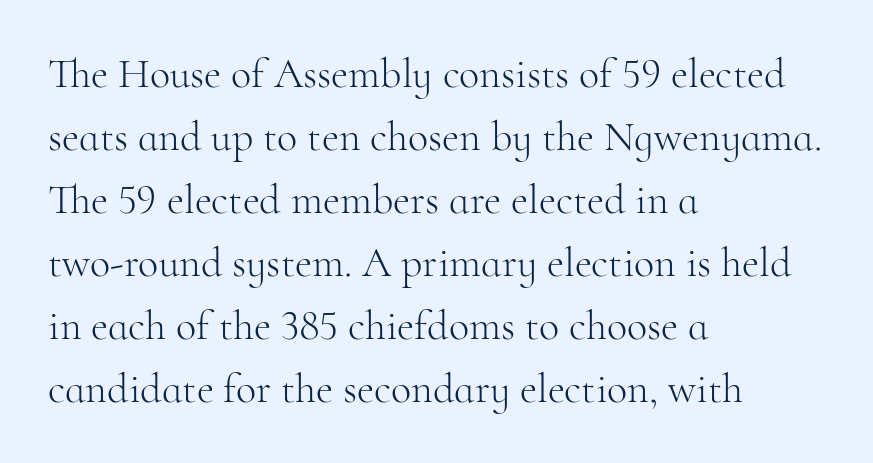
The image shows 42 px light serif type, upright; set left-aligned, normal line spacing (1.5x), normal letter spacing, not underlined; high stroke contrast and a small x-height.
